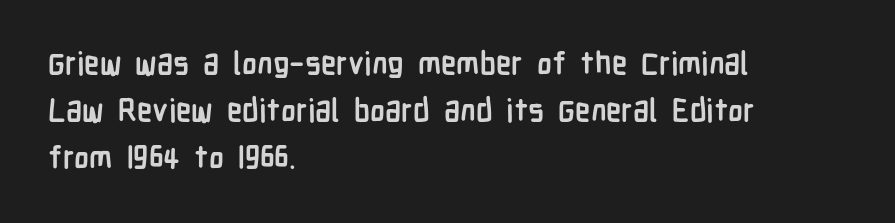
Horizontal bands of white between lines are of average thickness. Proportional: the letters do not fall into vertical columns. Heavy-handed strokes throughout: this text is bold. Upright lettering throughout. These lines stack with their left ends in a neat column. Any mark beneath the type? The region is blank.
